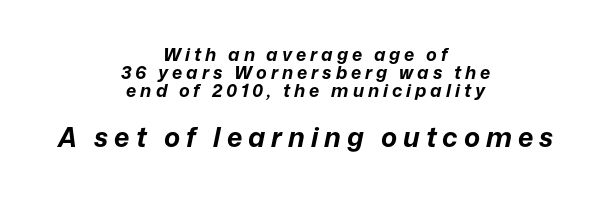
The image shows 27 px bold type, italic (leaning right); set centered, tight line spacing (1.0x), unusually wide letter spacing (+0.22 em), not underlined; the second (bottom) block is 1.5x larger.
